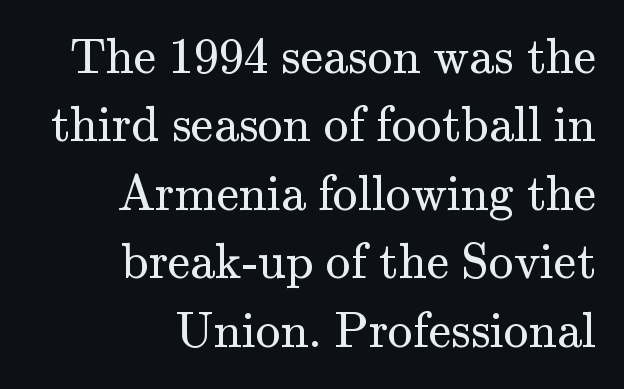
{"serif": "yes", "italic": "no", "bold": "no", "weight": "regular", "width": "normal", "stroke_contrast": "medium", "x_height": "small", "monospaced": "no", "underline": "no", "align": "right", "line_spacing": "normal", "line_spacing_ratio": 1.37, "letter_spacing": "normal", "letter_spacing_em": 0.0, "glyph_px": 50}
